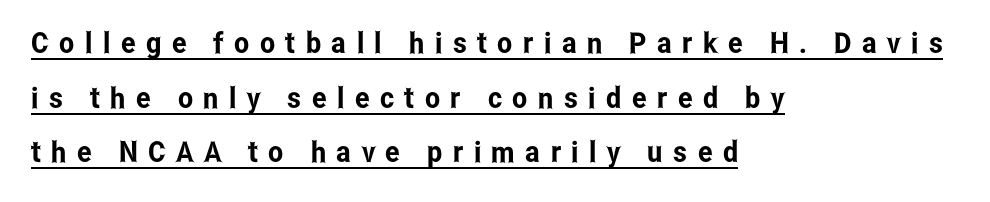
The face used here is a sans, in the tradition of grotesques and geometrics. Is there an underline? Yes — a line sits under the letters. Ordinary non-slanted type is in use. The rendering uses natural spacing where letterforms have individual widths. A typesetter would call this heavily tracked-out type. Leftover space on each line is placed entirely after the last word.
